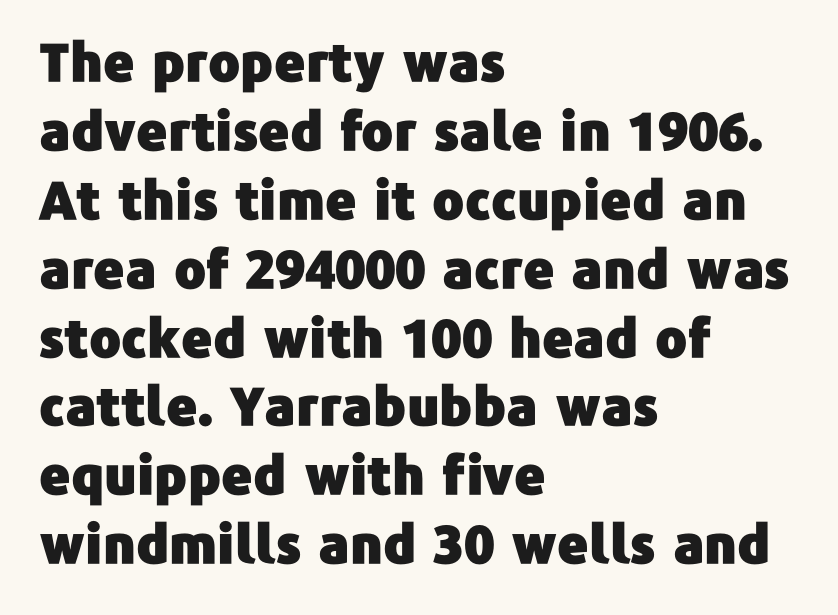
{"serif": "no", "italic": "no", "width": "normal", "stroke_contrast": "low", "x_height": "medium", "monospaced": "no", "underline": "no", "align": "left", "line_spacing": "normal", "line_spacing_ratio": 1.3, "letter_spacing": "normal", "letter_spacing_em": 0.0, "glyph_px": 53}
